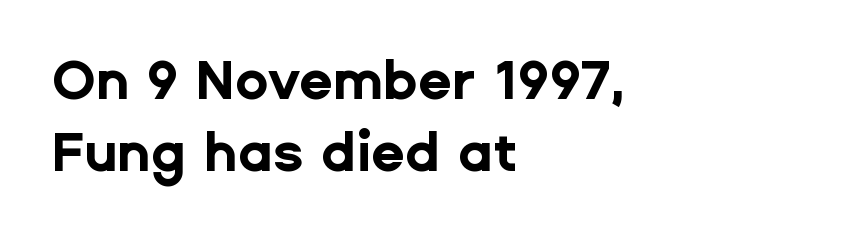
Letterform terminals end flat and unadorned throughout the passage. You'd pick this weight for a headline — it's a proper bold. Bare-footed words on every line. A typesetter would call this leading conventional body-copy spacing.
